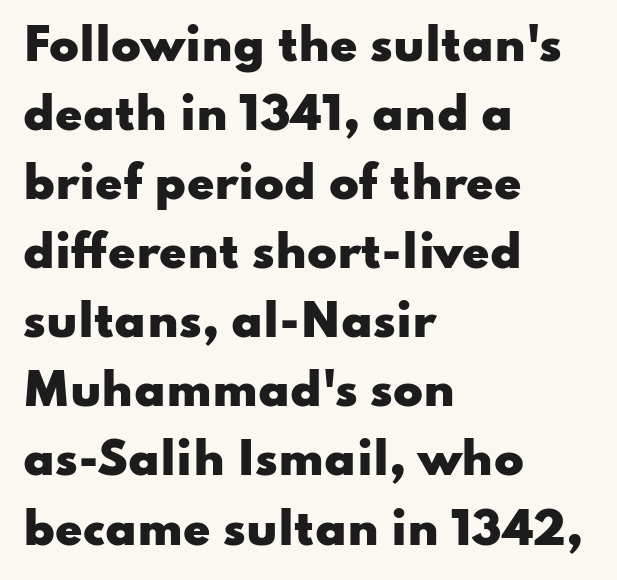
Q: Is the text bold? A: Yes.
Q: Is the text italic (slanted)? A: No, it is upright.
Q: Is the typeface a serif or a sans-serif typeface? A: Sans-serif.
Q: Is the text underlined? A: No.
Q: How is the paragraph aligned? A: Left-aligned.
Q: Is the spacing between letters normal or unusually wide? A: Normal.
Q: Is the spacing between lines tight, normal or loose? A: Normal.
Q: Width (condensed, normal, or wide)? A: Wide.
Q: Stroke contrast? A: Low.
Q: x-height? A: Small.
Q: Monospaced? A: No.
